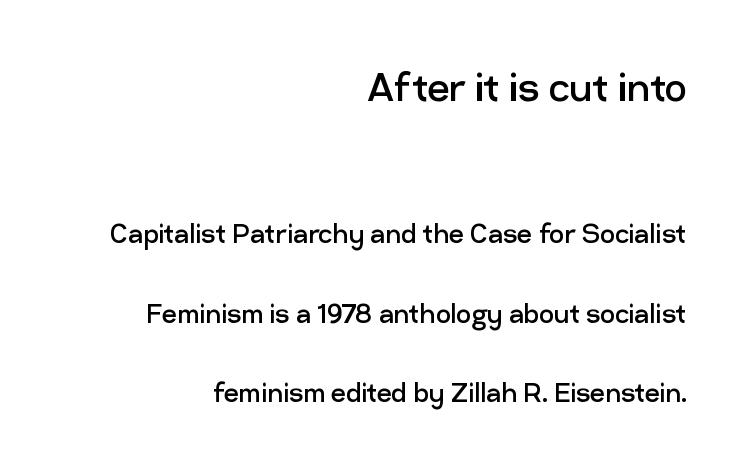
{"serif": "no", "italic": "no", "bold": "no", "weight": "regular", "width": "normal", "stroke_contrast": "low", "x_height": "medium", "monospaced": "no", "underline": "no", "align": "right", "line_spacing": "loose", "line_spacing_ratio": 2.42, "letter_spacing": "normal", "letter_spacing_em": 0.0, "larger_block": "first", "size_ratio": 1.48, "glyph_px": 49}
